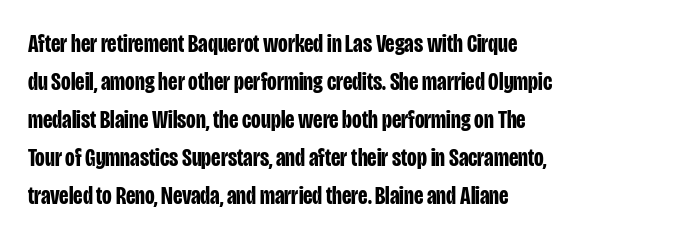
Q: Is the text bold? A: Yes.
Q: Is the text italic (slanted)? A: No, it is upright.
Q: Is the text underlined? A: No.
Q: How is the paragraph aligned? A: Left-aligned.
Q: Is the spacing between letters normal or unusually wide? A: Normal.
Q: Is the spacing between lines tight, normal or loose? A: Normal.
